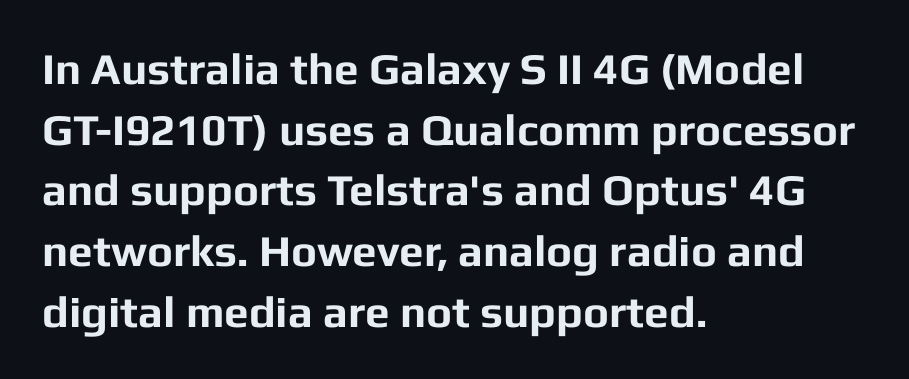
Compared with an ordinary text face, these strokes are far heavier — a full bold. This rendering employs a face without finishing strokes, i.e., a sans-serif. Baseline-to-baseline distance is the conventional proportion of letter height. Is the letter spacing exaggerated? No — it looks like the ordinary default. The ragged edge is on the right, which tells us the setting is flush left.
